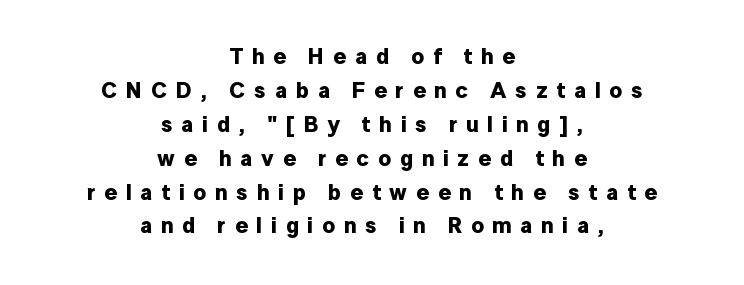
The tracking reads as deliberately expanded to a designer's eye. Visually the block forms a symmetrical silhouette, jagged on both flanks. Is there any slant? The stems are plumb. No word sits above an underline.
